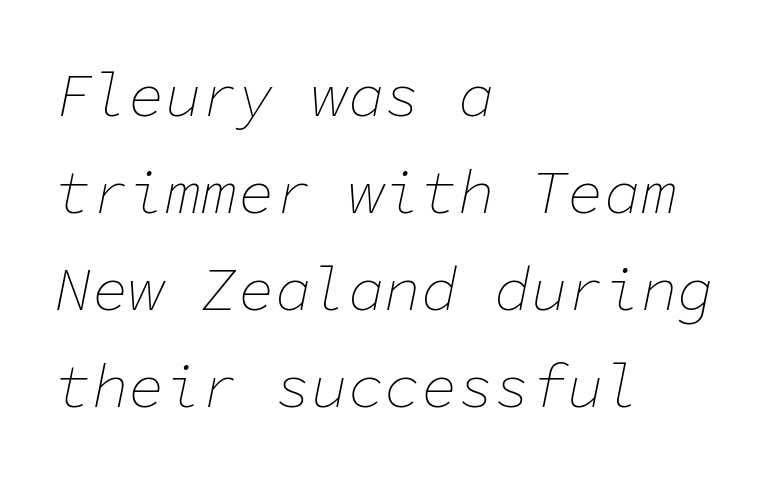
The image shows 61 px thin type, italic (leaning right), monospaced; set left-aligned, normal line spacing (1.59x), normal letter spacing, not underlined; low stroke contrast and a medium x-height.
